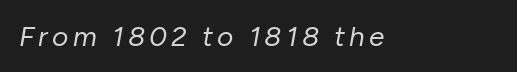
A light-to-regular cut is what we see here. The zone under the glyphs is completely vacant. Character widths vary here, with narrow letters taking less room than wide ones. Is the type slanted? Yes — the strokes lean at a clear angle.
